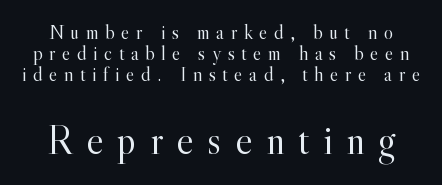
Honestly, there is no underline to notice here at all. Are there feet on the stems? There are — it's a serif. Weight class: somewhere from thin through regular. The face used here is rendered with a markedly widened letterfit. Proportional: the letters do not fall into vertical columns. Italic? Not at all — the glyphs are vertical.
